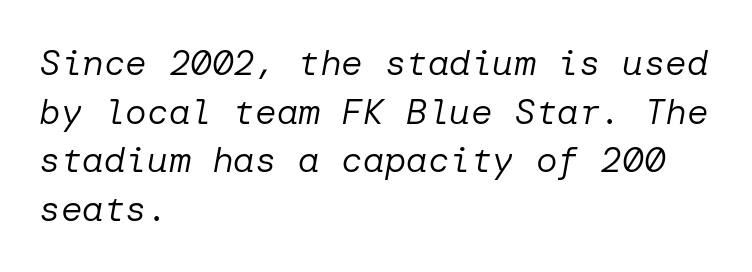
Letters rest on an invisible, unmarked baseline. If you drew a ruler down the left edge, every line would touch it. This is not heavy type; no bold has been used. Posture: slanted. Words appear dense and cohesive because spacing is normal.
